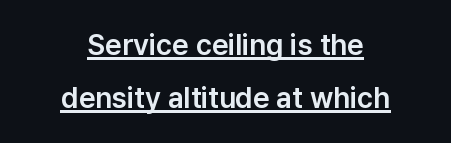
{"serif": "no", "italic": "no", "width": "normal", "stroke_contrast": "low", "x_height": "medium", "monospaced": "no", "underline": "yes", "align": "center", "line_spacing_ratio": 1.83, "letter_spacing": "normal", "letter_spacing_em": 0.0, "glyph_px": 29}
